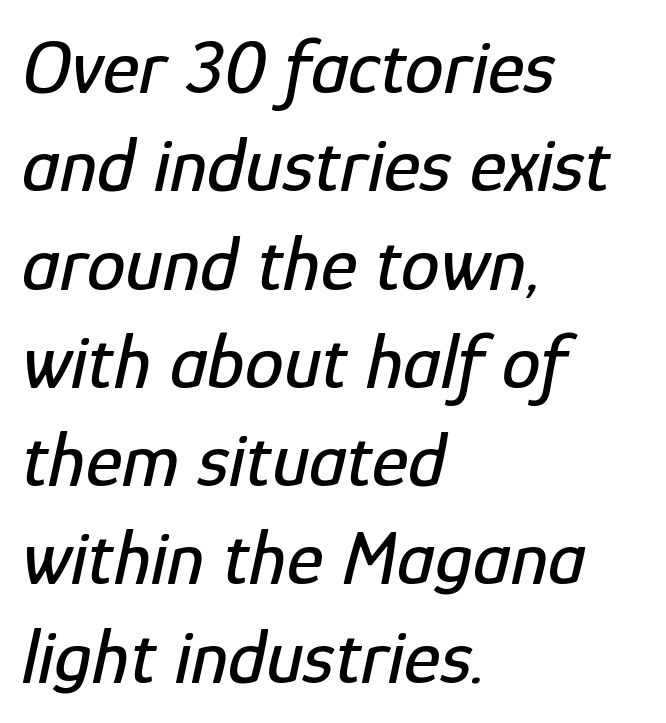
Q: Is the text italic (slanted)? A: Yes, it leans right by about 12 degrees.
Q: Is the text underlined? A: No.
Q: How is the paragraph aligned? A: Left-aligned.
Q: Is the spacing between letters normal or unusually wide? A: Normal.
Q: Is the spacing between lines tight, normal or loose? A: Normal.
Q: Width (condensed, normal, or wide)? A: Condensed.
Q: Stroke contrast? A: Low.
Q: x-height? A: Medium.
Q: Monospaced? A: No.
